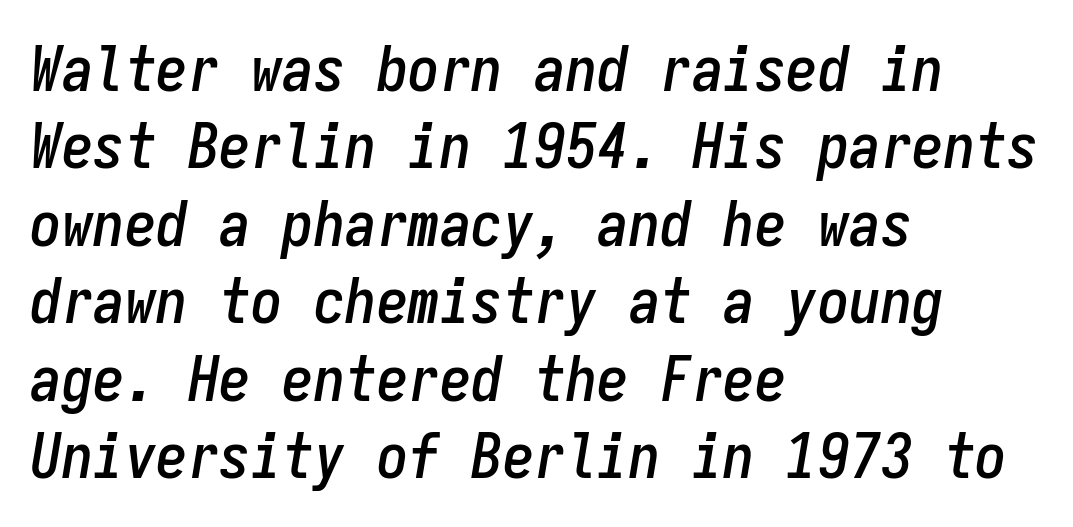
The image shows 63 px condensed type, italic (leaning right), monospaced; set left-aligned, line spacing 1.23x, normal letter spacing, not underlined; low stroke contrast and a medium x-height.
